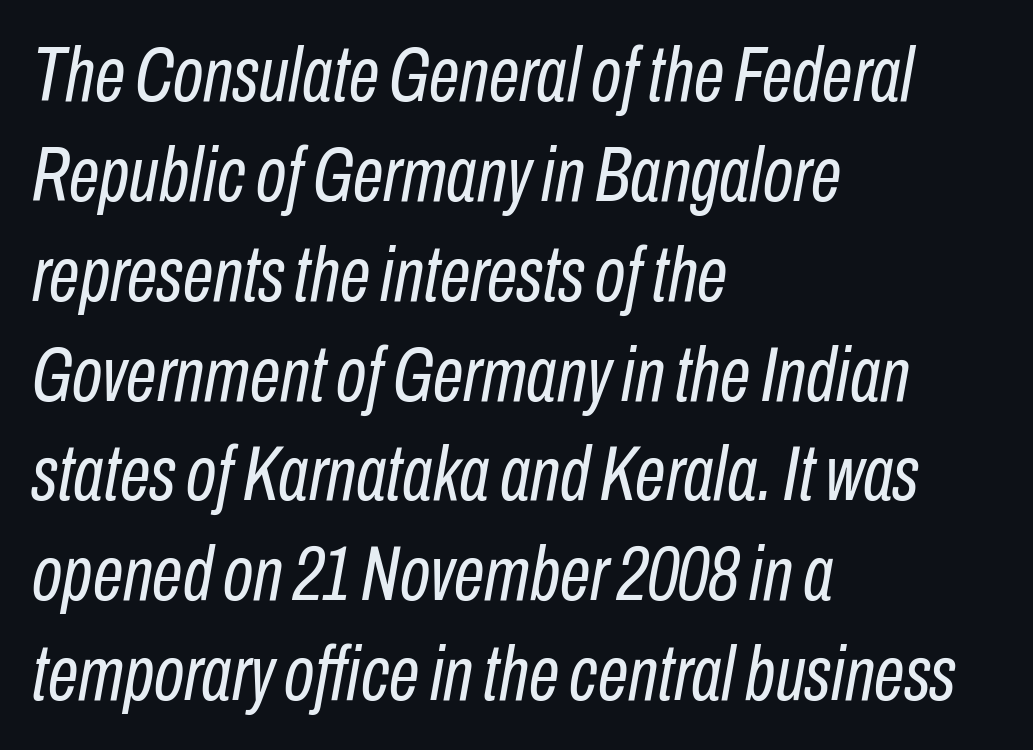
Characters are canted at an angle relative to the baseline's perpendicular. No chunkiness to these letters — they're not bold. The line-height multiplier appears to be the usual default. Caption: standard tracking, unaltered. Reading down the block, your eye returns to a fixed left position each line.
